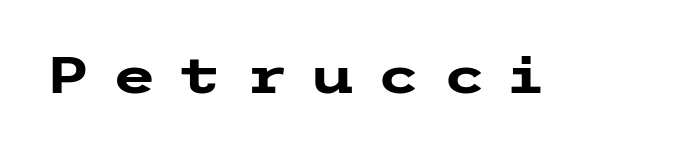
{"serif": "no", "italic": "no", "bold": "yes", "weight": "heavy", "width": "wide", "stroke_contrast": "low", "x_height": "medium", "underline": "no", "letter_spacing": "wide", "letter_spacing_em": 0.42, "glyph_px": 51}
